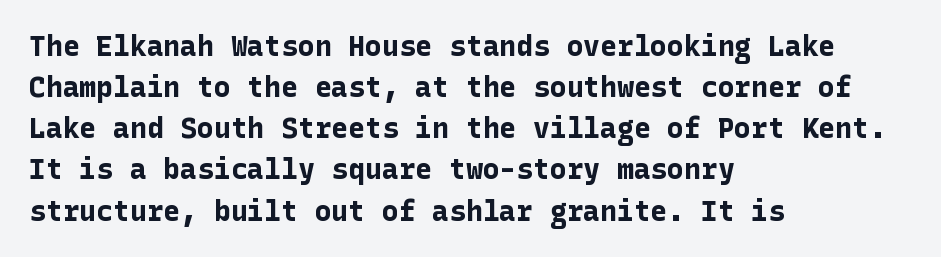
The image shows 28 px bold sans-serif type, upright; set left-aligned, normal line spacing (1.47x), normal letter spacing, not underlined; low stroke contrast and a medium x-height.
